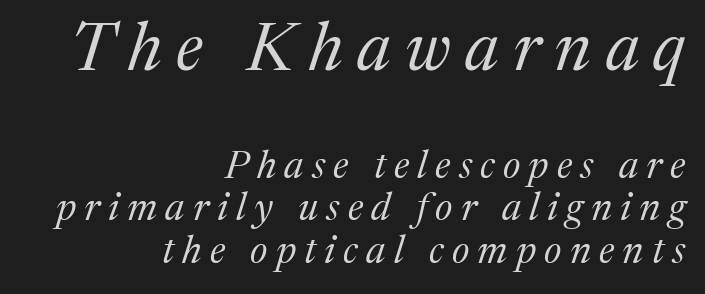
Q: Is the text bold? A: No.
Q: Is the text italic (slanted)? A: Yes, it leans right by about 17 degrees.
Q: Is the typeface a serif or a sans-serif typeface? A: Serif.
Q: Is the text underlined? A: No.
Q: How is the paragraph aligned? A: Right-aligned.
Q: Is the spacing between letters normal or unusually wide? A: Unusually wide.
Q: Is the spacing between lines tight, normal or loose? A: Tight.
Q: Which block of text is set in a larger size, the first (top) or the second (bottom)? A: The first (top) one.
Q: Width (condensed, normal, or wide)? A: Normal.
Q: Stroke contrast? A: Medium.
Q: x-height? A: Medium.
Q: Monospaced? A: No.
